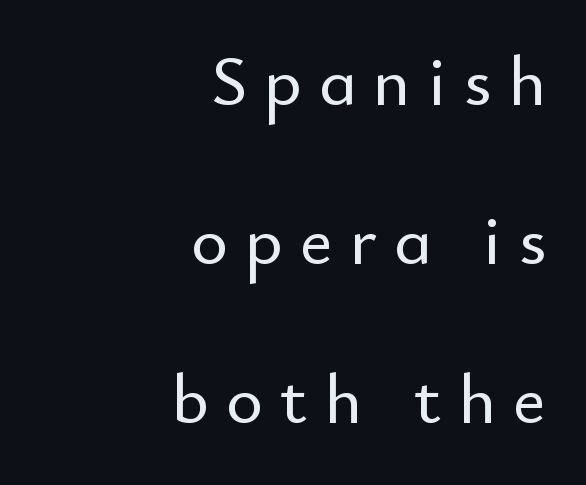
{"serif": "no", "italic": "no", "width": "normal", "stroke_contrast": "low", "x_height": "small", "monospaced": "no", "underline": "no", "align": "right", "line_spacing": "loose", "line_spacing_ratio": 2.24, "letter_spacing": "wide", "letter_spacing_em": 0.24, "glyph_px": 71}
